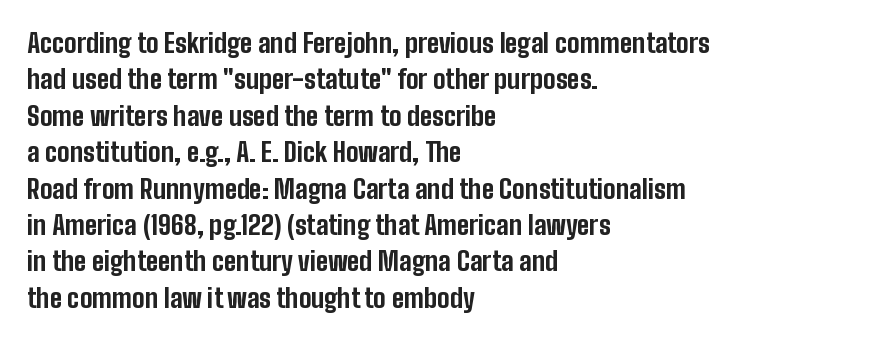
{"italic": "no", "bold": "yes", "underline": "no", "align": "left", "line_spacing": "normal", "line_spacing_ratio": 1.4, "letter_spacing": "normal", "letter_spacing_em": 0.0, "glyph_px": 26}
